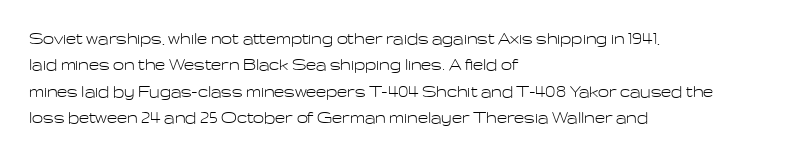
Q: Is the text bold? A: No.
Q: Is the text italic (slanted)? A: No, it is upright.
Q: Is the text underlined? A: No.
Q: How is the paragraph aligned? A: Left-aligned.
Q: Is the spacing between letters normal or unusually wide? A: Normal.
Q: Is the spacing between lines tight, normal or loose? A: Normal.
